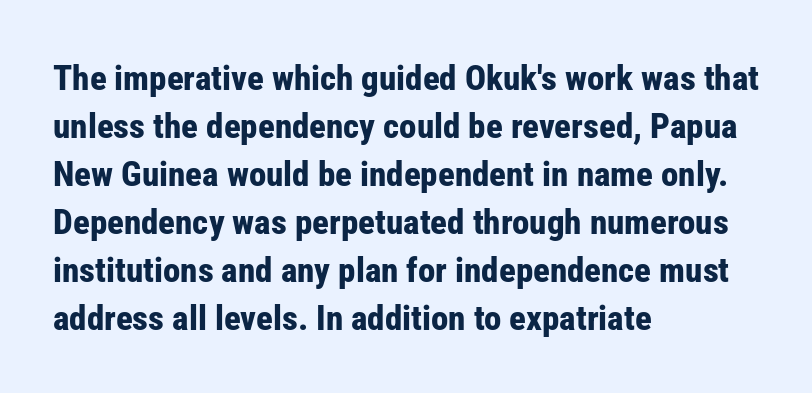
The foot of each line stays bare and open. Compared with typical paragraphs, the rows here are spaced about the same. The letters stand upright; this is a roman face. Notice how the passage keeps a crisp vertical edge on the left only. The letters sit at their default tracking, neither squeezed nor spread. As a designer I'd log this as weight 700, bold.
